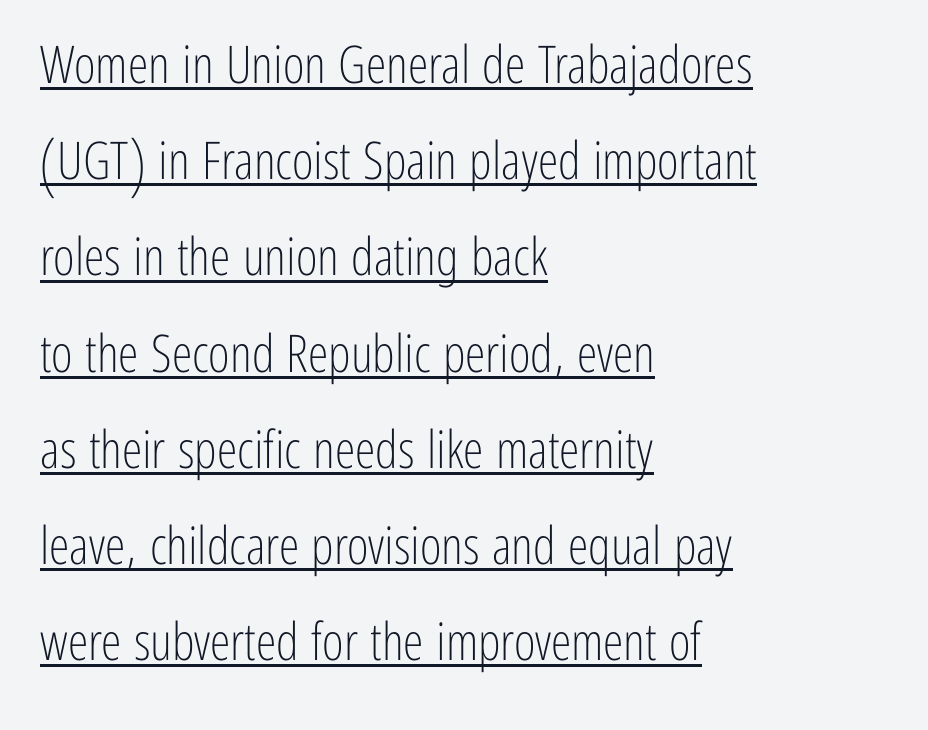
Q: Is the text bold? A: No.
Q: Is the text italic (slanted)? A: No, it is upright.
Q: Is the typeface a serif or a sans-serif typeface? A: Sans-serif.
Q: Is the text underlined? A: Yes.
Q: How is the paragraph aligned? A: Left-aligned.
Q: Is the spacing between letters normal or unusually wide? A: Normal.
Q: Width (condensed, normal, or wide)? A: Condensed.
Q: Stroke contrast? A: Low.
Q: x-height? A: Medium.
Q: Monospaced? A: No.
